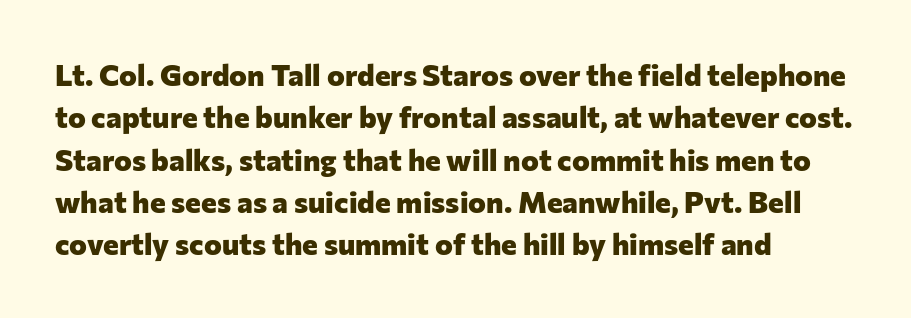
The image shows 30 px heavy sans-serif type, upright; set left-aligned, normal line spacing (1.41x), normal letter spacing, not underlined; low stroke contrast and a medium x-height.
